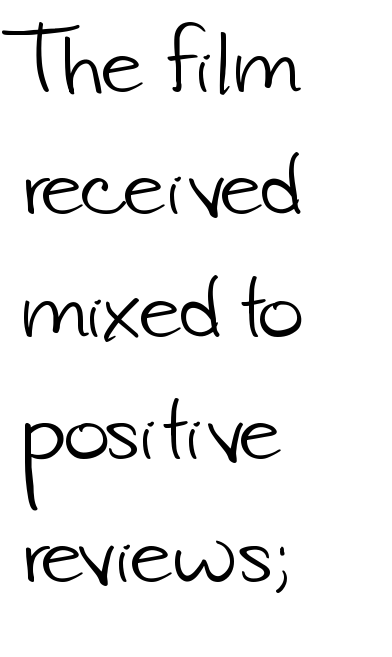
{"serif": "no", "bold": "no", "weight": "light", "width": "normal", "stroke_contrast": "low", "x_height": "small", "monospaced": "no", "underline": "no", "align": "left", "line_spacing": "normal", "line_spacing_ratio": 1.55, "letter_spacing": "normal", "letter_spacing_em": 0.0, "glyph_px": 79}
